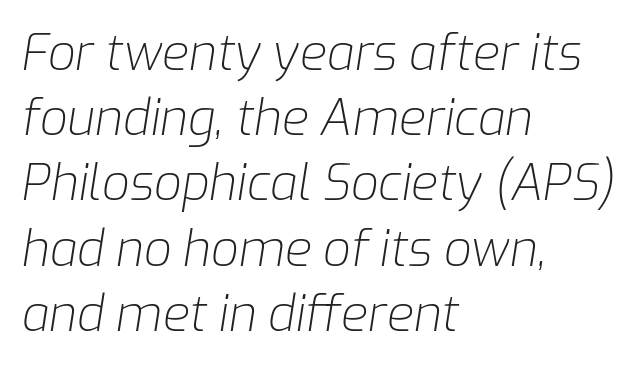
Q: Is the text bold? A: No.
Q: Is the text italic (slanted)? A: Yes, it leans right by about 9 degrees.
Q: Is the text underlined? A: No.
Q: How is the paragraph aligned? A: Left-aligned.
Q: Is the spacing between letters normal or unusually wide? A: Normal.
Q: Is the spacing between lines tight, normal or loose? A: Normal.
Q: Width (condensed, normal, or wide)? A: Normal.
Q: Stroke contrast? A: Low.
Q: x-height? A: Medium.
Q: Monospaced? A: No.
